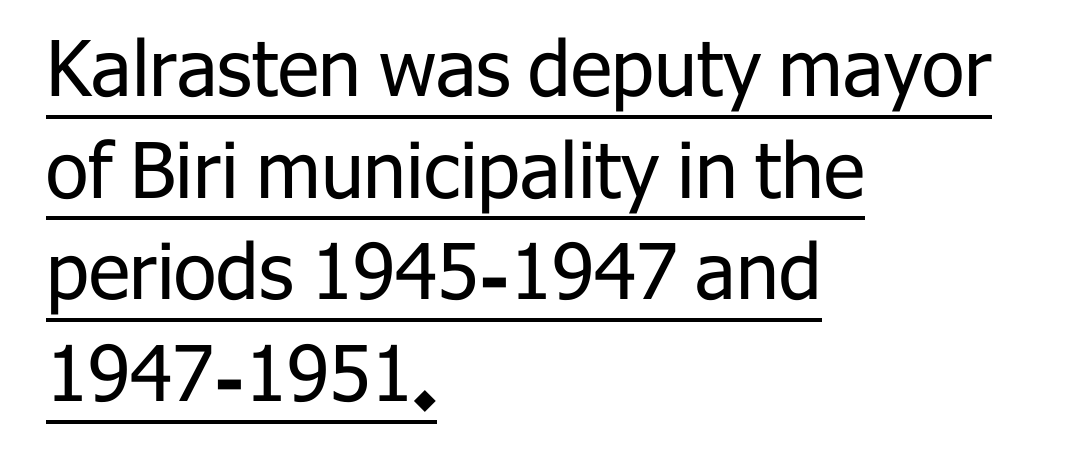
The compositor pushed each line to the left boundary. Stems and bowls with no extra thickness — not bold. The face used here is a sans, in the tradition of grotesques and geometrics. Baseline-to-baseline distance is the conventional proportion of letter height. Look at the tracking — it's just the regular setting, nothing added.
